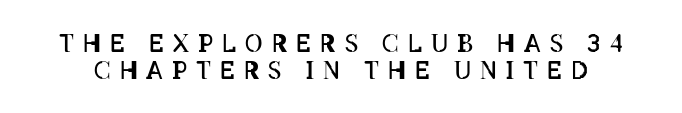
Clear beneath every line of the passage. Vertically, the passage feels compressed, each row crowding the next. Weight: in the light-to-regular range. The letters stand upright; this is a roman face.
